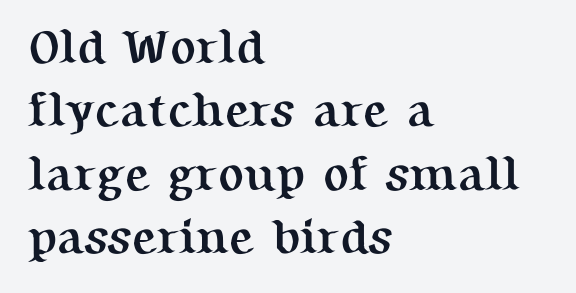
The image shows 48 px semibold serif type, upright; set left-aligned, normal line spacing (1.32x), normal letter spacing, not underlined; medium stroke contrast and a medium x-height.
